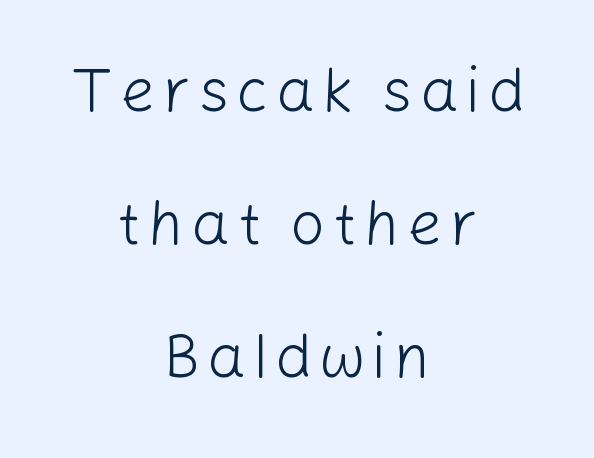
Q: Is the text bold? A: No.
Q: Is the text italic (slanted)? A: No, it is upright.
Q: Is the typeface a serif or a sans-serif typeface? A: Sans-serif.
Q: Is the text underlined? A: No.
Q: How is the paragraph aligned? A: Centered.
Q: Is the spacing between lines tight, normal or loose? A: Loose.
Q: Width (condensed, normal, or wide)? A: Normal.
Q: Stroke contrast? A: Low.
Q: x-height? A: Medium.
Q: Monospaced? A: No.
